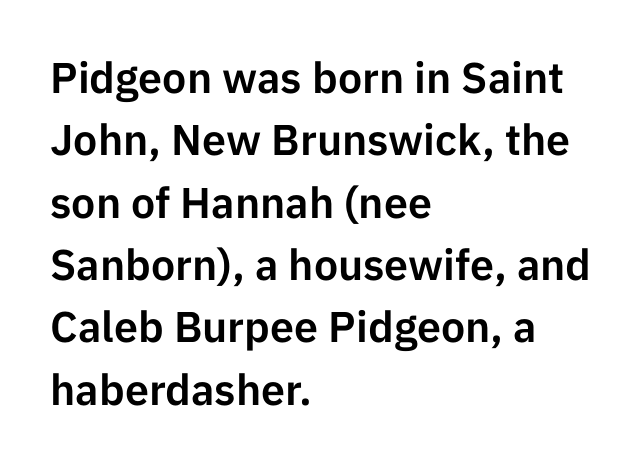
Summary of vertical rhythm: regular, with standard interline spacing. Characters remain perfectly vertical along every line. You could not count columns in this text — the font is proportionally spaced. Look at the tracking — it's just the regular setting, nothing added. Descenders are the only things crossing below the line. The paragraph has a hard left edge and a soft right edge.
